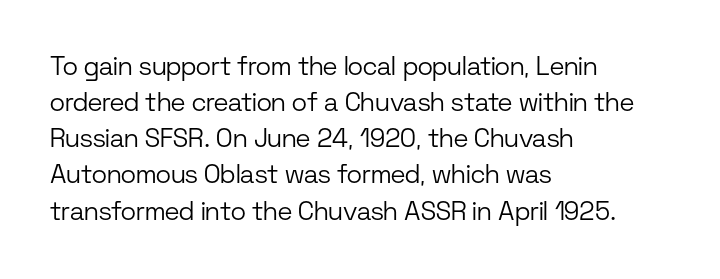
Q: Is the text bold? A: No.
Q: Is the text italic (slanted)? A: No, it is upright.
Q: Is the text underlined? A: No.
Q: How is the paragraph aligned? A: Left-aligned.
Q: Is the spacing between letters normal or unusually wide? A: Normal.
Q: Is the spacing between lines tight, normal or loose? A: Normal.
